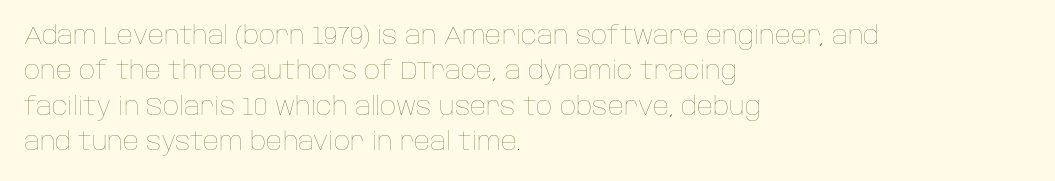
Q: Is the text bold? A: No.
Q: Is the text italic (slanted)? A: No, it is upright.
Q: Is the text underlined? A: No.
Q: How is the paragraph aligned? A: Left-aligned.
Q: Is the spacing between letters normal or unusually wide? A: Normal.
Q: Is the spacing between lines tight, normal or loose? A: Normal.
